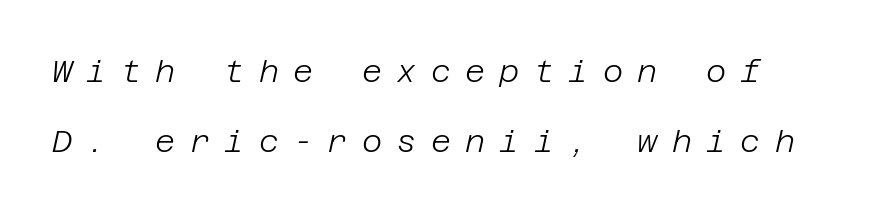
Students, note that the glyphs here are deliberately spaced far apart. This rendering features lettering with no underline. Observe the lean: these are italic letterforms. Vertical spacing — loose. Is the stroke heavy? The answer is a plain regular-or-lighter.
